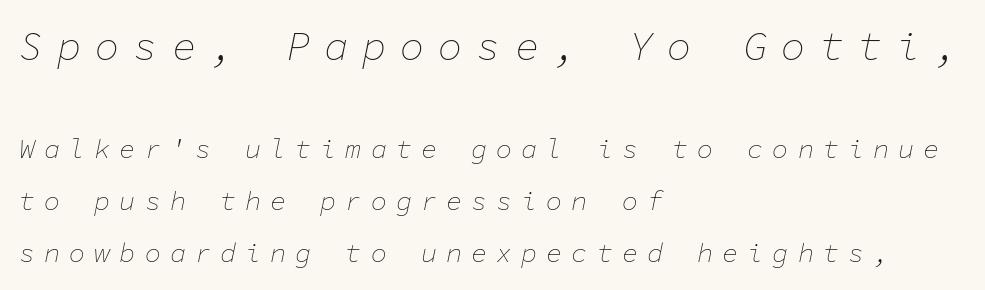
Q: Is the text bold? A: No.
Q: Is the text italic (slanted)? A: Yes, it leans right by about 11 degrees.
Q: Is the text underlined? A: No.
Q: How is the paragraph aligned? A: Left-aligned.
Q: Is the spacing between letters normal or unusually wide? A: Unusually wide.
Q: Is the spacing between lines tight, normal or loose? A: Loose.
Q: Which block of text is set in a larger size, the first (top) or the second (bottom)? A: The first (top) one.
Q: Width (condensed, normal, or wide)? A: Normal.
Q: Stroke contrast? A: Low.
Q: x-height? A: Medium.
Q: Monospaced? A: Yes.
